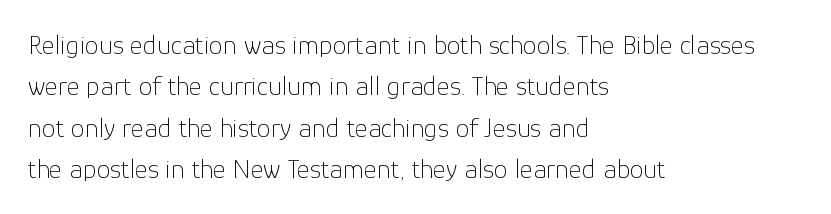
The typeface has the unassuming heft of standard copy or less. What's the leading like? Ordinary, nothing unusual. Words float on clear page, feet unadorned. The rag falls on the right side of this text block. Spacing between characters is what you'd get straight out of the box.
